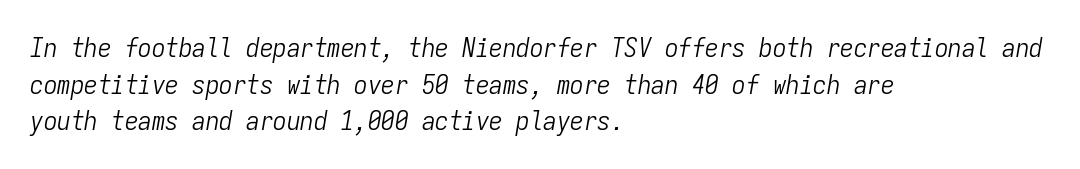
Words appear dense and cohesive because spacing is normal. Reading down the block, your eye returns to a fixed left position each line. Weight class: somewhere from thin through regular. Slant detected: the letters are inclined. Each new line begins a customary step beneath the previous one. The foot of each line stays bare and open.
